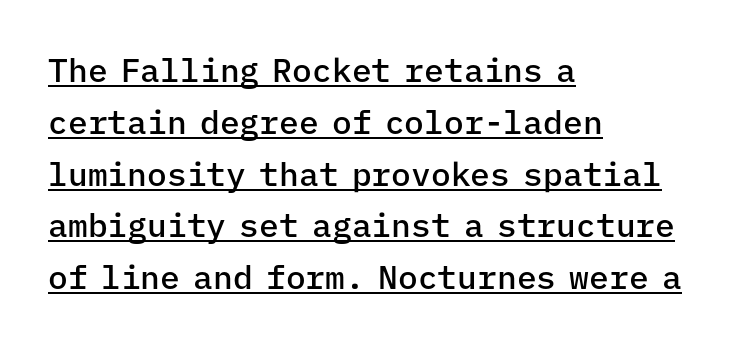
The image shows 33 px semibold sans-serif type, upright, monospaced; set left-aligned, normal line spacing (1.57x), normal letter spacing, underlined; low stroke contrast and a medium x-height.
